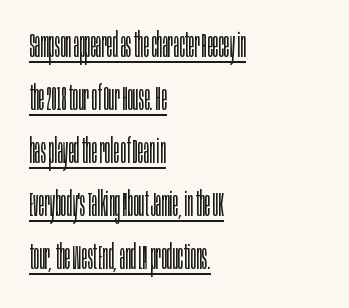
Q: Is the text bold? A: No.
Q: Is the text italic (slanted)? A: No, it is upright.
Q: Is the typeface a serif or a sans-serif typeface? A: Sans-serif.
Q: Is the text underlined? A: Yes.
Q: How is the paragraph aligned? A: Left-aligned.
Q: Is the spacing between letters normal or unusually wide? A: Normal.
Q: Is the spacing between lines tight, normal or loose? A: Normal.
Q: Width (condensed, normal, or wide)? A: Condensed.
Q: Stroke contrast? A: Low.
Q: x-height? A: Large.
Q: Monospaced? A: No.
